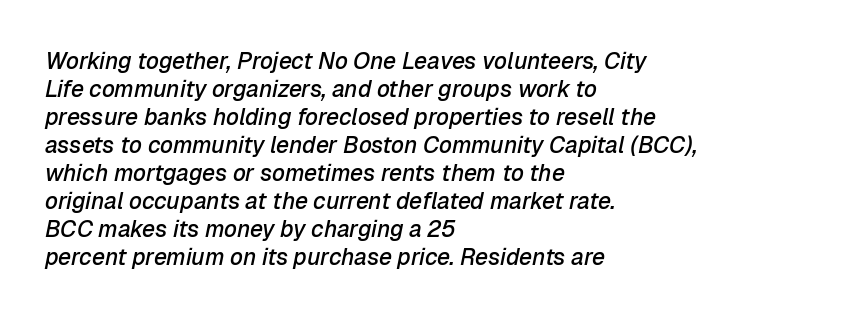
Posture: slanted. Letter spacing: default. Stems and bowls a touch heavier than normal — semibold. The zone under the glyphs is completely vacant.
